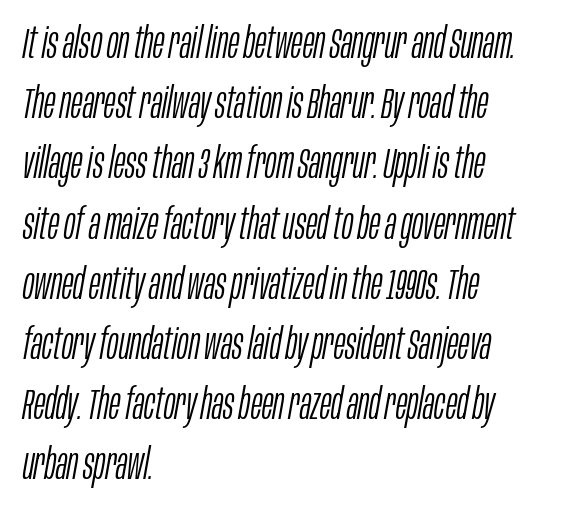
The image shows 43 px light, condensed type, italic (leaning right); set left-aligned, normal line spacing (1.4x), normal letter spacing, not underlined; low stroke contrast and a large x-height.
